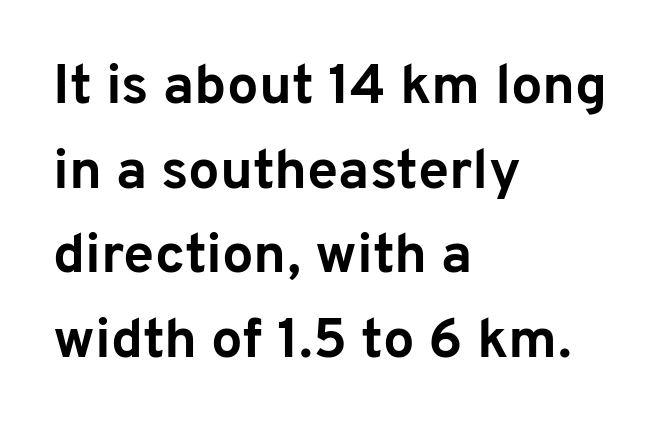
The image shows 56 px bold sans-serif type, upright; set left-aligned, normal line spacing (1.51x), normal letter spacing, not underlined; low stroke contrast and a medium x-height.
